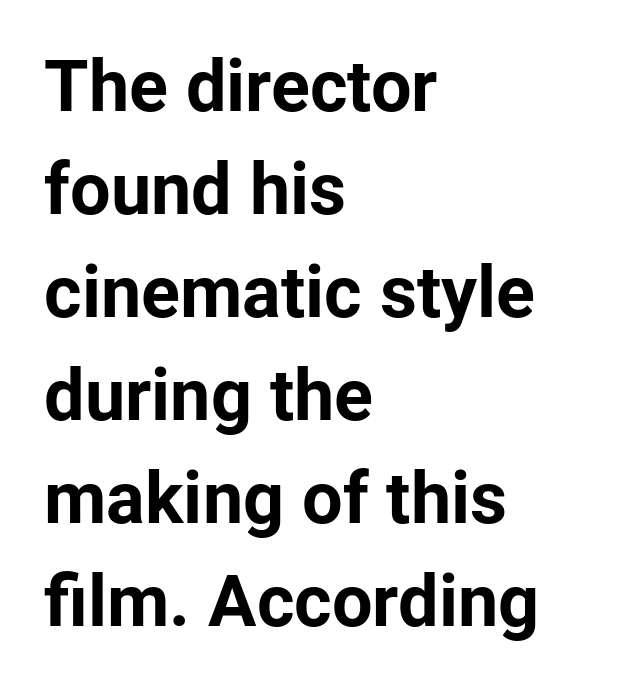
The image shows 72 px bold sans-serif type, upright; set left-aligned, normal line spacing (1.43x), normal letter spacing, not underlined; low stroke contrast and a medium x-height.
